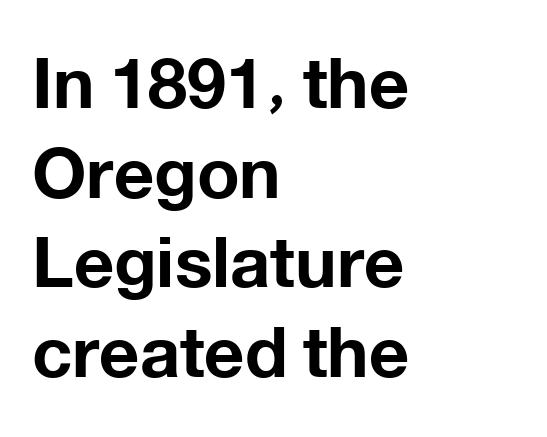
The image shows 70 px bold sans-serif type, upright; set left-aligned, normal line spacing (1.28x), normal letter spacing, not underlined; low stroke contrast and a medium x-height.
